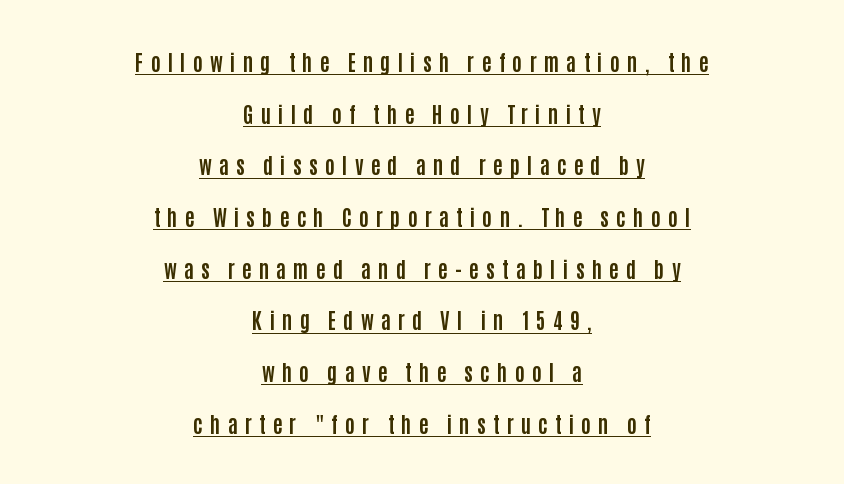
Q: Is the text bold? A: Yes.
Q: Is the text italic (slanted)? A: No, it is upright.
Q: Is the text underlined? A: Yes.
Q: How is the paragraph aligned? A: Centered.
Q: Is the spacing between letters normal or unusually wide? A: Unusually wide.
Q: Is the spacing between lines tight, normal or loose? A: Loose.
